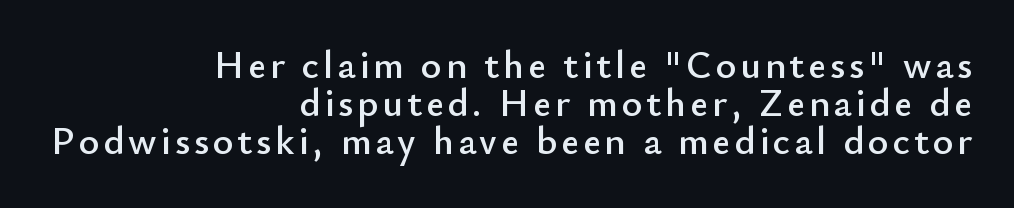
Q: Is the text italic (slanted)? A: No, it is upright.
Q: Is the typeface a serif or a sans-serif typeface? A: Sans-serif.
Q: Is the text underlined? A: No.
Q: How is the paragraph aligned? A: Right-aligned.
Q: Is the spacing between lines tight, normal or loose? A: Tight.
Q: Width (condensed, normal, or wide)? A: Normal.
Q: Stroke contrast? A: Low.
Q: x-height? A: Small.
Q: Monospaced? A: No.
